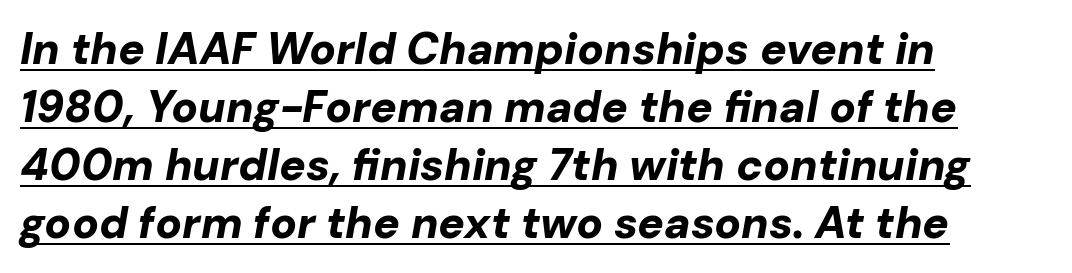
Q: Is the text bold? A: Yes.
Q: Is the text italic (slanted)? A: Yes, it leans right by about 10 degrees.
Q: Is the text underlined? A: Yes.
Q: How is the paragraph aligned? A: Left-aligned.
Q: Is the spacing between letters normal or unusually wide? A: Normal.
Q: Is the spacing between lines tight, normal or loose? A: Normal.
Q: Width (condensed, normal, or wide)? A: Normal.
Q: Stroke contrast? A: Low.
Q: x-height? A: Medium.
Q: Monospaced? A: No.
